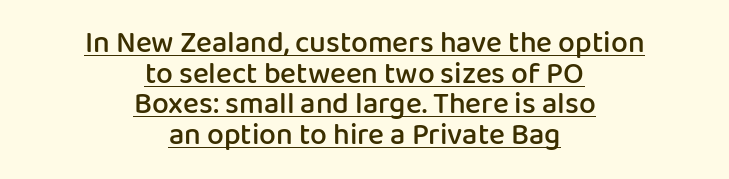
The image shows 30 px semibold sans-serif type, upright; set centered, tight line spacing (1.02x), normal letter spacing, underlined; low stroke contrast and a medium x-height.
